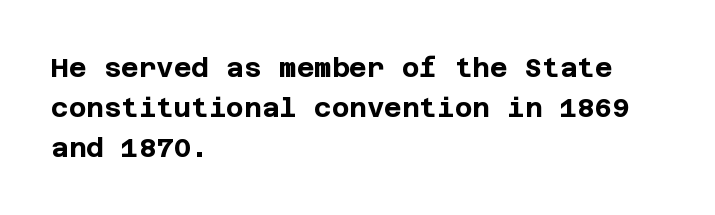
The image shows 27 px bold type, upright; set left-aligned, normal line spacing (1.48x), normal letter spacing, not underlined.
